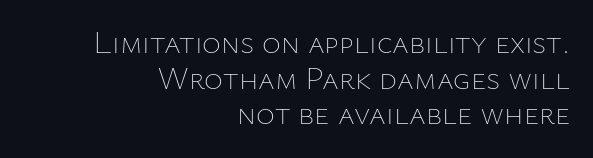
The image shows 32 px thin type, upright; set right-aligned, tight line spacing (1.11x), normal letter spacing, not underlined; low stroke contrast and a medium x-height.
